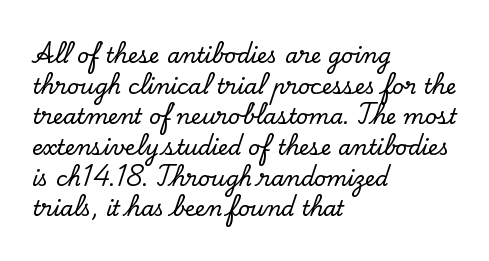
Quick note: interline space is typical. This sample uses plain, unmodified letter spacing. In CSS terms this would be text-align: left.
